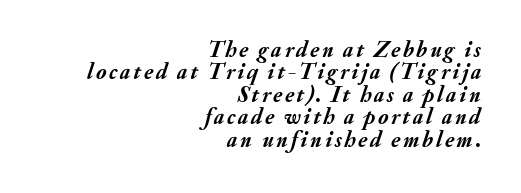
Q: Is the text bold? A: Yes.
Q: Is the text italic (slanted)? A: Yes, it leans right by about 20 degrees.
Q: Is the text underlined? A: No.
Q: How is the paragraph aligned? A: Right-aligned.
Q: Is the spacing between lines tight, normal or loose? A: Tight.
